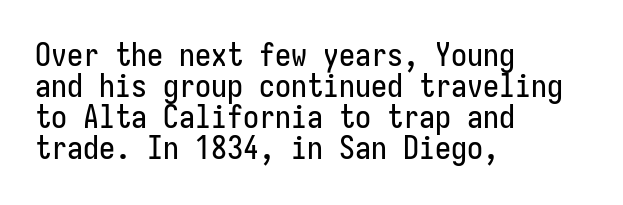
{"serif": "no", "italic": "no", "width": "condensed", "stroke_contrast": "low", "x_height": "medium", "underline": "no", "align": "left", "line_spacing": "tight", "line_spacing_ratio": 0.97, "letter_spacing": "normal", "letter_spacing_em": 0.0, "glyph_px": 32}
